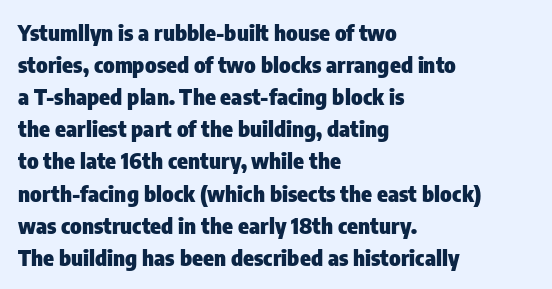
The image shows 22 px bold type, upright; set left-aligned, normal line spacing (1.46x), normal letter spacing, not underlined.
